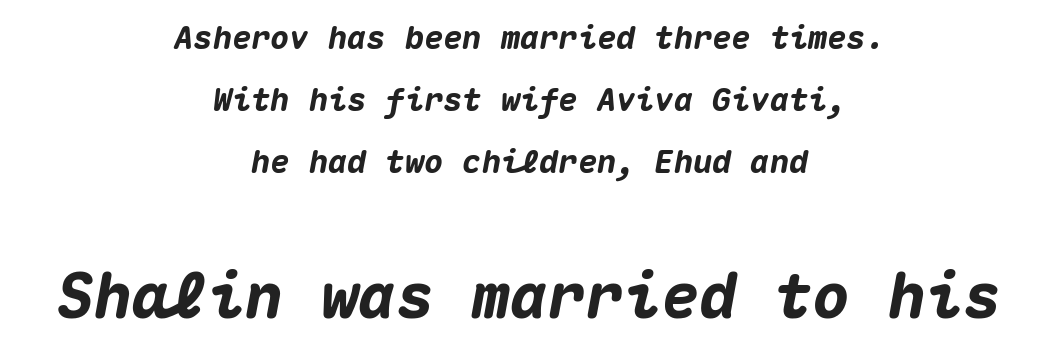
The vertical gap from one line to the next is large. The rendering uses typewriter-style spacing with identical character cells. The rendering uses a bold face; every stroke is thick and dark. Letters rest on an invisible, unmarked baseline. These lines stack symmetrically, like a column narrowing and widening about its center.
